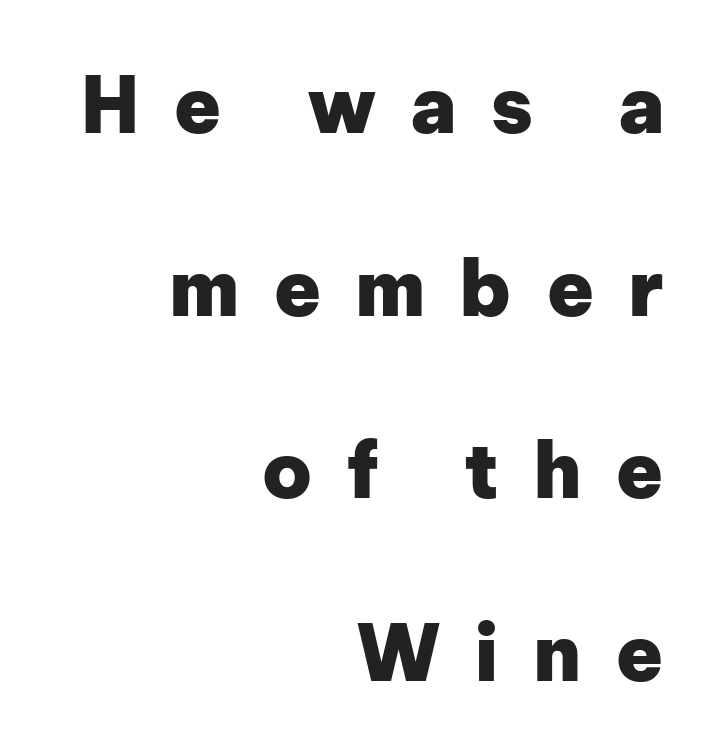
{"serif": "no", "italic": "no", "bold": "yes", "weight": "heavy", "width": "normal", "stroke_contrast": "low", "x_height": "medium", "monospaced": "no", "underline": "no", "align": "right", "line_spacing": "loose", "line_spacing_ratio": 2.34, "letter_spacing": "wide", "letter_spacing_em": 0.43, "glyph_px": 78}
